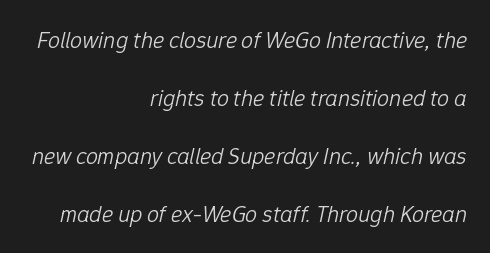
Q: Is the text bold? A: No.
Q: Is the text italic (slanted)? A: Yes, it leans right by about 12 degrees.
Q: Is the text underlined? A: No.
Q: How is the paragraph aligned? A: Right-aligned.
Q: Is the spacing between letters normal or unusually wide? A: Normal.
Q: Is the spacing between lines tight, normal or loose? A: Loose.
